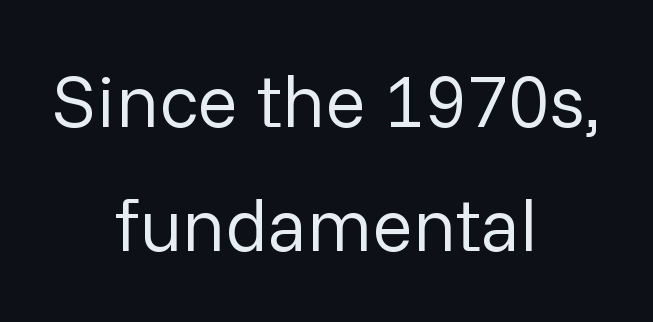
{"serif": "no", "italic": "no", "bold": "no", "weight": "regular", "width": "normal", "stroke_contrast": "low", "x_height": "medium", "monospaced": "no", "underline": "no", "align": "center", "line_spacing": "normal", "line_spacing_ratio": 1.65, "letter_spacing": "normal", "letter_spacing_em": 0.0, "glyph_px": 75}
